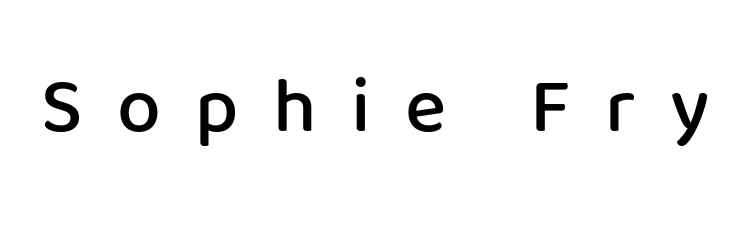
The image shows 78 px semibold sans-serif type, upright; set unusually wide letter spacing (+0.44 em), not underlined; low stroke contrast and a medium x-height.
